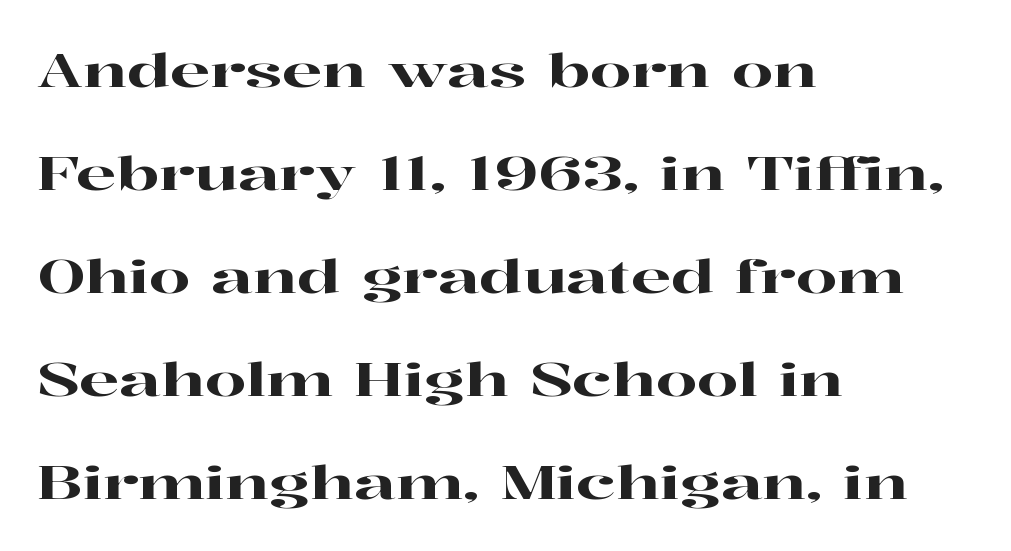
{"serif": "yes", "italic": "no", "width": "wide", "stroke_contrast": "high", "x_height": "medium", "monospaced": "no", "underline": "no", "align": "left", "line_spacing": "loose", "line_spacing_ratio": 2.19, "letter_spacing": "normal", "letter_spacing_em": 0.0, "glyph_px": 47}
